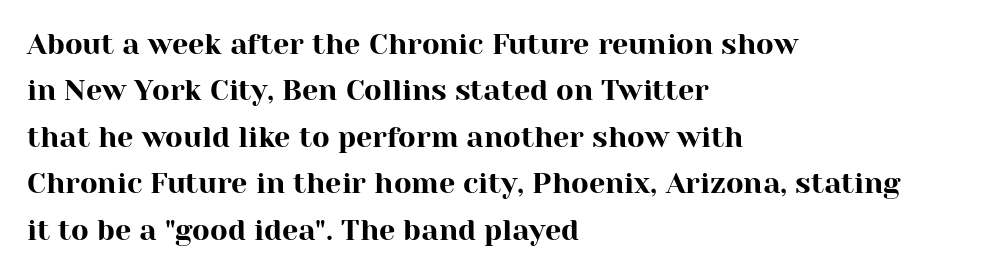
{"serif": "yes", "italic": "no", "width": "normal", "stroke_contrast": "high", "x_height": "medium", "monospaced": "no", "underline": "no", "align": "left", "line_spacing": "normal", "line_spacing_ratio": 1.6, "letter_spacing": "normal", "letter_spacing_em": 0.0, "glyph_px": 29}
